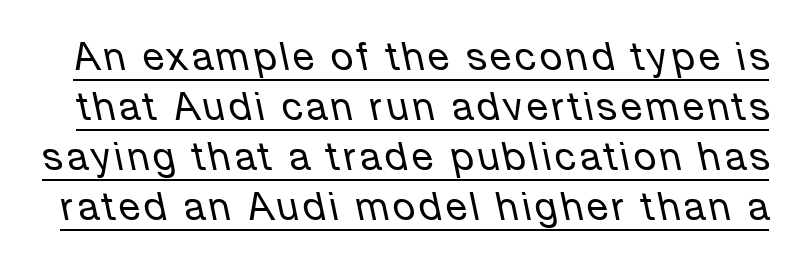
Q: Is the text bold? A: No.
Q: Is the text italic (slanted)? A: Yes, it leans left by about 12 degrees.
Q: Is the text underlined? A: Yes.
Q: Is the spacing between lines tight, normal or loose? A: Normal.
Q: Width (condensed, normal, or wide)? A: Normal.
Q: Stroke contrast? A: Low.
Q: x-height? A: Medium.
Q: Monospaced? A: No.
